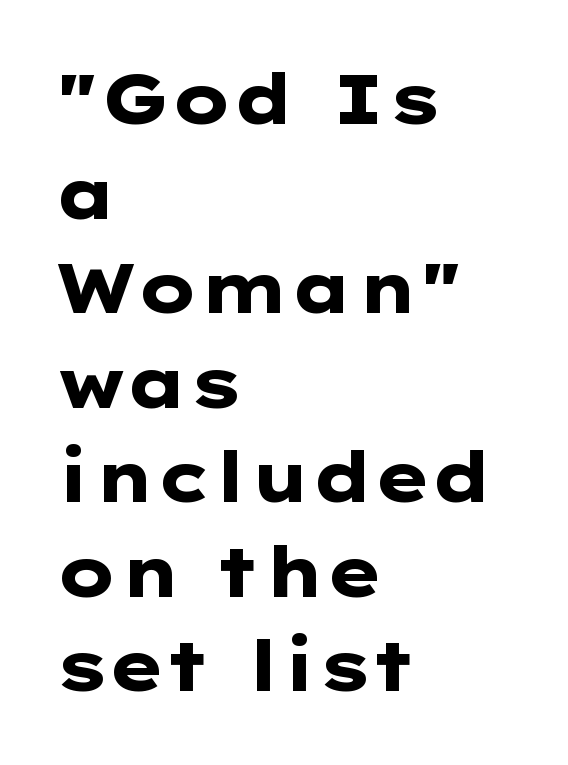
The image shows 69 px heavy, wide sans-serif type, upright; set left-aligned, normal line spacing (1.37x), normal letter spacing, not underlined; low stroke contrast and a medium x-height.
